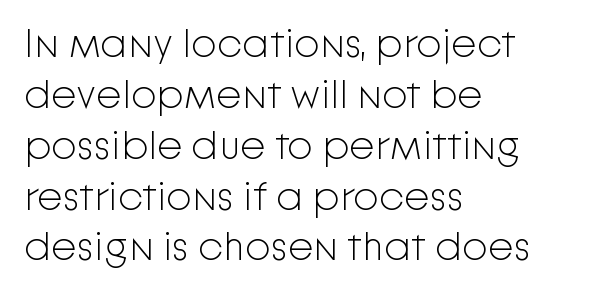
{"serif": "no", "italic": "no", "bold": "no", "weight": "light", "width": "normal", "stroke_contrast": "low", "x_height": "medium", "monospaced": "no", "underline": "no", "align": "left", "line_spacing_ratio": 1.24, "letter_spacing": "normal", "letter_spacing_em": 0.0, "glyph_px": 41}
